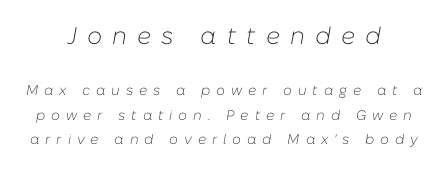
The image shows 24 px text type, italic (leaning right); set line spacing 1.72x, unusually wide letter spacing (+0.42 em), not underlined; the first (top) block is 1.71x larger.
